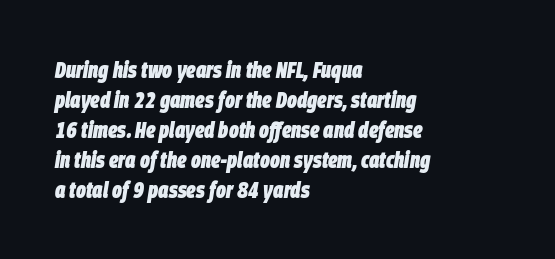
Q: Is the text bold? A: Yes.
Q: Is the text italic (slanted)? A: Yes, it leans right by about 9 degrees.
Q: Is the text underlined? A: No.
Q: How is the paragraph aligned? A: Left-aligned.
Q: Is the spacing between letters normal or unusually wide? A: Normal.
Q: Is the spacing between lines tight, normal or loose? A: Normal.
